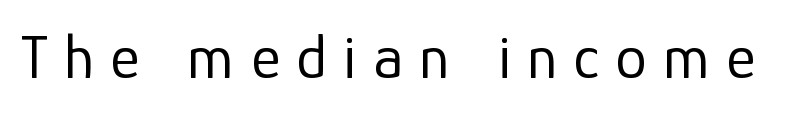
Weight class: somewhere from thin through regular. Nothing sits at the stroke ends, so this counts as sans-serif. What stands out about the letter spacing? Its width — letters are far apart. Check the space under the baseline: it is left empty. Designer's note — italics off, roman on.
